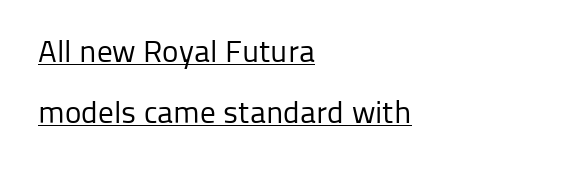
The image shows 31 px regular-weight sans-serif type, upright; set left-aligned, loose line spacing (1.96x), normal letter spacing, underlined; low stroke contrast and a medium x-height.
